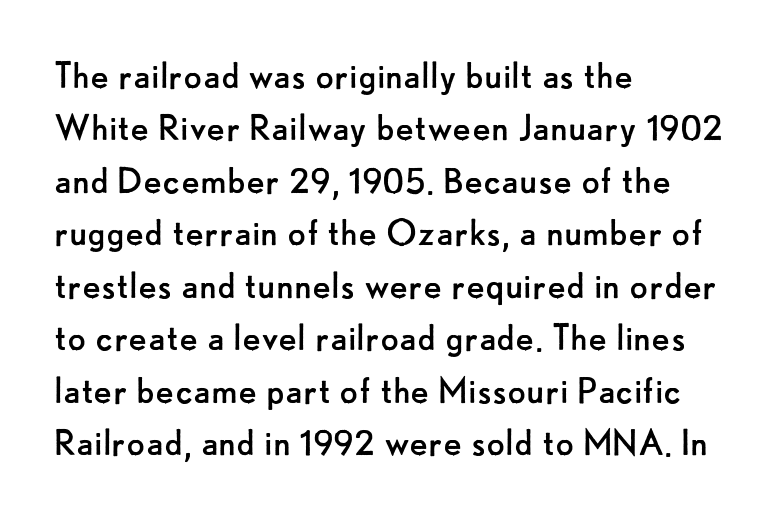
A quiet, ordinary-to-light weight characterises the typeface. This rendering uses left alignment, leaving the right contour irregular. A typesetter would call this proportional, since set widths differ per character. The typography opts for an upright posture over an oblique one. Words appear dense and cohesive because spacing is normal. The area under the type is left untouched.
